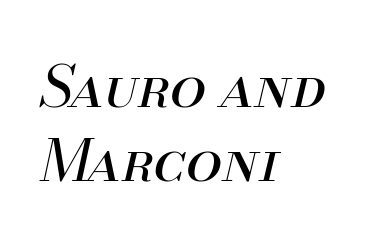
{"italic": "yes", "lean": "right", "slant_degrees": 13, "bold": "no", "weight": "regular", "width": "normal", "stroke_contrast": "medium", "x_height": "small", "monospaced": "no", "underline": "no", "align": "left", "line_spacing": "normal", "line_spacing_ratio": 1.28, "letter_spacing": "normal", "letter_spacing_em": 0.0, "glyph_px": 58}
